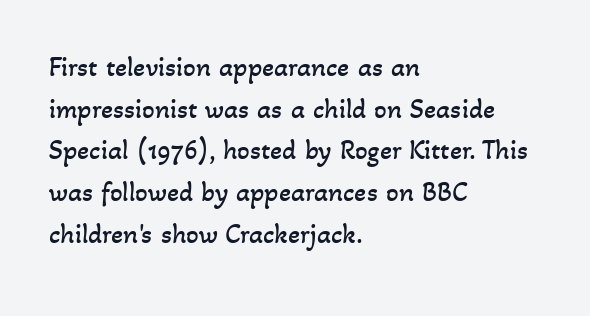
The image shows 28 px regular-weight type; set left-aligned, normal line spacing (1.49x), normal letter spacing, not underlined; low stroke contrast and a small x-height.
